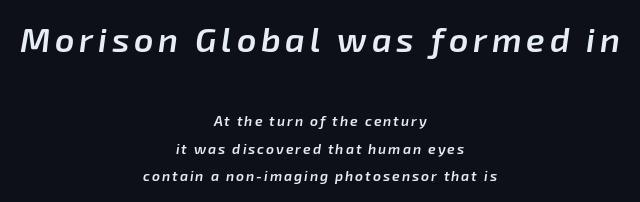
{"italic": "yes", "lean": "right", "slant_degrees": 8, "bold": "semi", "weight": "semibold", "width": "normal", "stroke_contrast": "low", "x_height": "medium", "monospaced": "no", "underline": "no", "align": "center", "line_spacing": "loose", "line_spacing_ratio": 1.97, "larger_block": "first", "size_ratio": 2.43, "glyph_px": 34}
